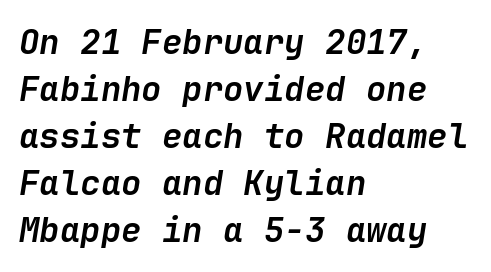
Q: Is the text bold? A: Yes.
Q: Is the text italic (slanted)? A: Yes, it leans right by about 9 degrees.
Q: Is the text underlined? A: No.
Q: How is the paragraph aligned? A: Left-aligned.
Q: Is the spacing between letters normal or unusually wide? A: Normal.
Q: Is the spacing between lines tight, normal or loose? A: Normal.
Q: Width (condensed, normal, or wide)? A: Normal.
Q: Stroke contrast? A: Low.
Q: x-height? A: Medium.
